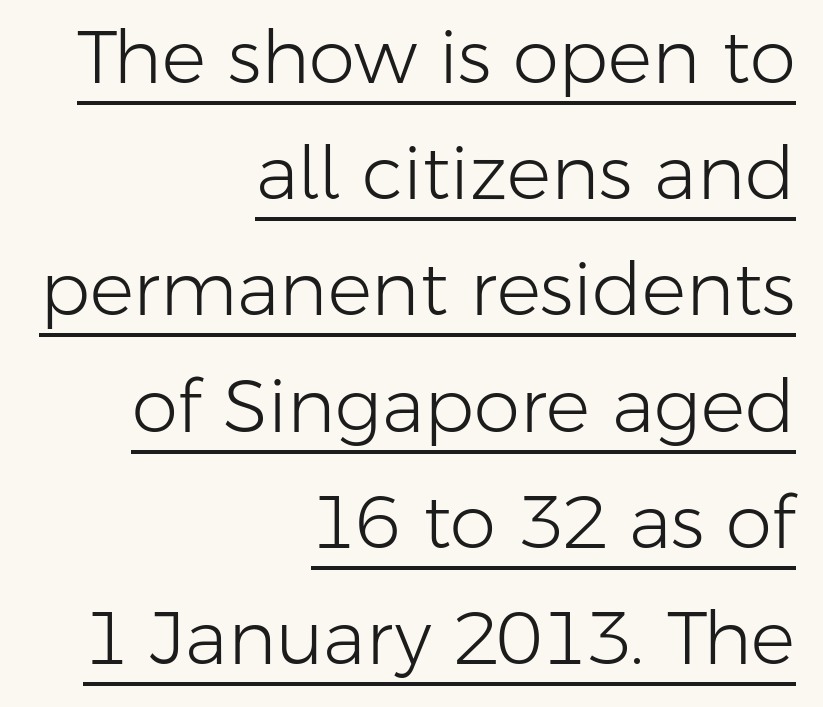
The letterforms sit at book weight or below. Tracking here is standard; glyphs follow each other at the usual distance. Decoration check: the copy is underlined. This is roman type, the default non-slanted kind.
